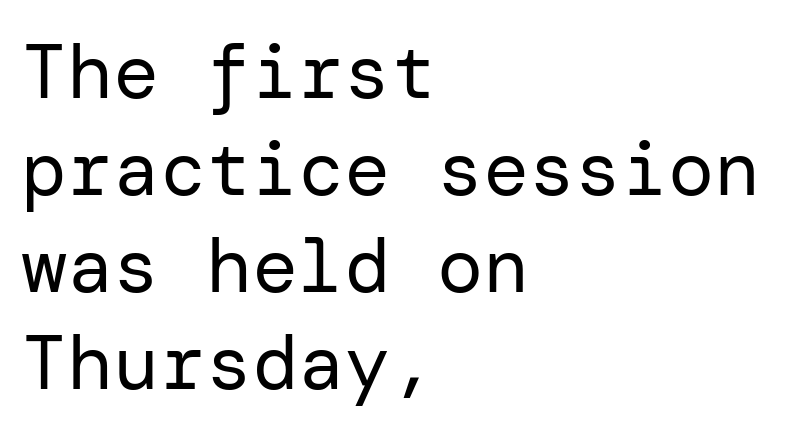
The typeface chosen for these lines omits serifs. Vertical strokes here are truly vertical. No extra ink here — the face is not bold. Has an underline been added? It has not. Tracking here is standard; glyphs follow each other at the usual distance.
